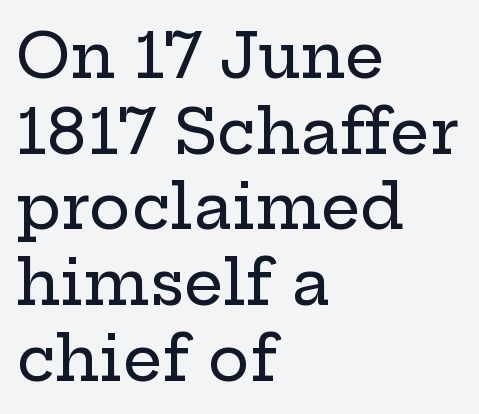
The image shows 62 px wide serif type, upright; set left-aligned, line spacing 1.22x, normal letter spacing, not underlined; low stroke contrast and a medium x-height.
